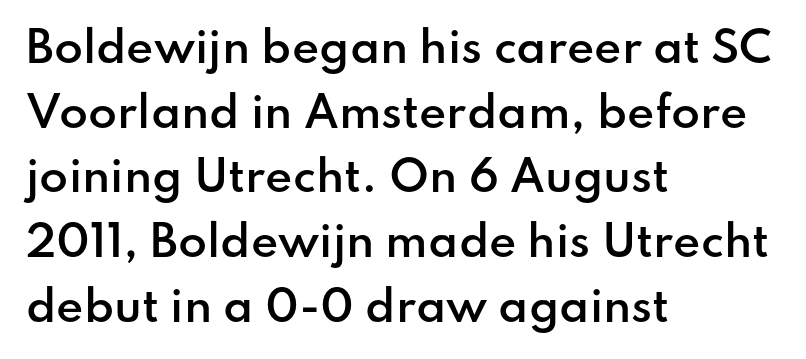
{"serif": "no", "italic": "no", "bold": "semi", "weight": "semibold", "width": "normal", "stroke_contrast": "low", "x_height": "small", "monospaced": "no", "underline": "no", "align": "left", "line_spacing": "normal", "line_spacing_ratio": 1.54, "letter_spacing": "normal", "letter_spacing_em": 0.0, "glyph_px": 42}
